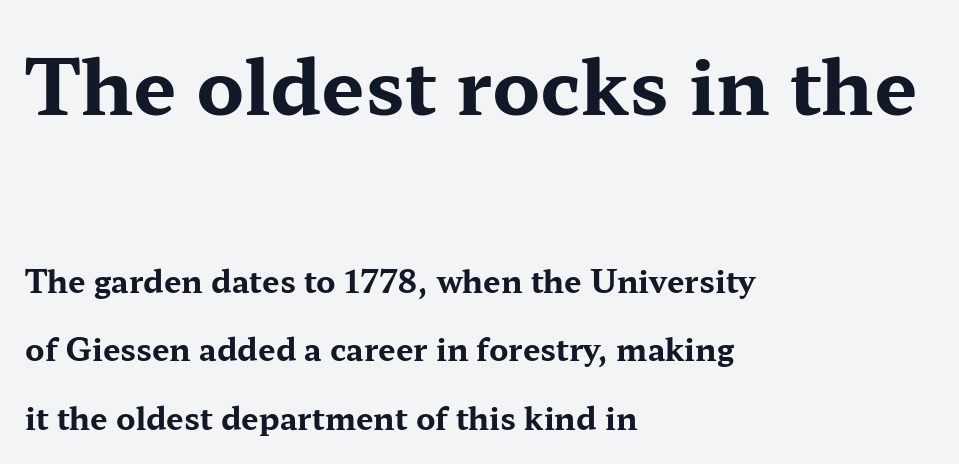
Leftover space on each line is placed entirely after the last word. Its strokes are broad and dark, the hallmark of bold type. A typesetter would mark this as roman, not italic. This block would shrink considerably if given ordinary leading; it's expanded now.
